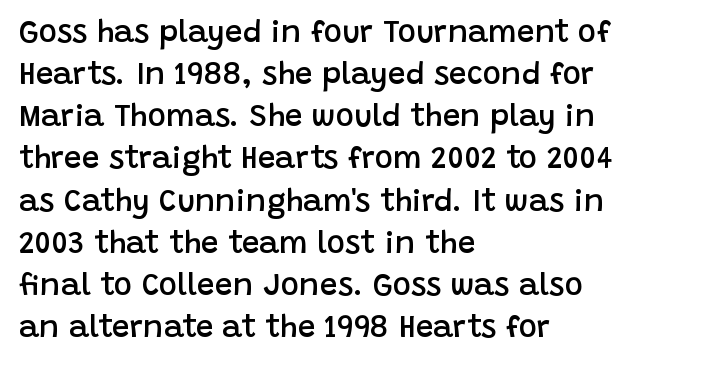
Q: Is the text bold? A: Semi-bold.
Q: Is the text italic (slanted)? A: No, it is upright.
Q: Is the typeface a serif or a sans-serif typeface? A: Sans-serif.
Q: Is the text underlined? A: No.
Q: How is the paragraph aligned? A: Left-aligned.
Q: Is the spacing between letters normal or unusually wide? A: Normal.
Q: Is the spacing between lines tight, normal or loose? A: Normal.
Q: Width (condensed, normal, or wide)? A: Normal.
Q: Stroke contrast? A: Low.
Q: x-height? A: Large.
Q: Monospaced? A: No.
